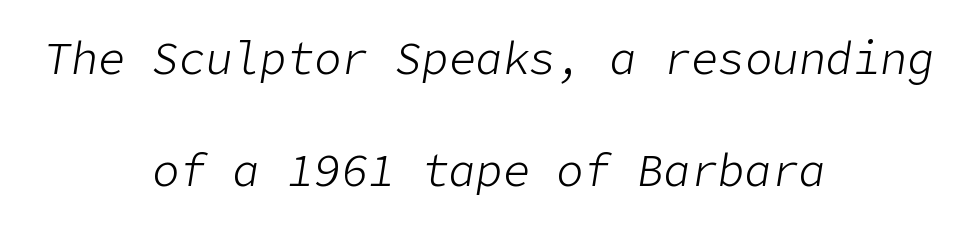
How would I describe the line gaps? Wide and relaxed. Weight: not bold — regular or lighter. The rendering keeps characters at their native spacing. Italic: yes, the glyphs are oblique. Has an underline been added? It has not. This rendering uses center alignment, leaving both contours irregular but symmetric.
